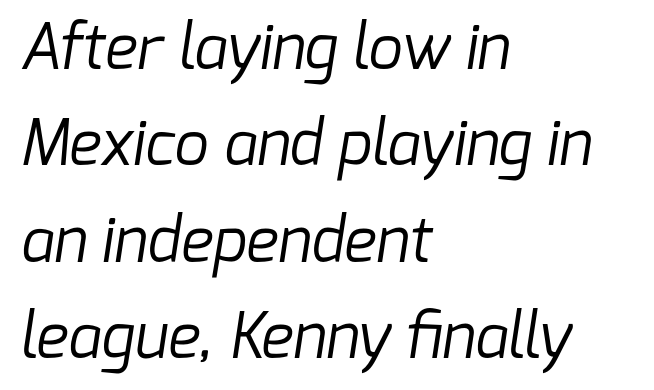
The image shows 61 px regular-weight sans-serif type; set left-aligned, normal line spacing (1.58x), normal letter spacing, not underlined; low stroke contrast and a medium x-height.
